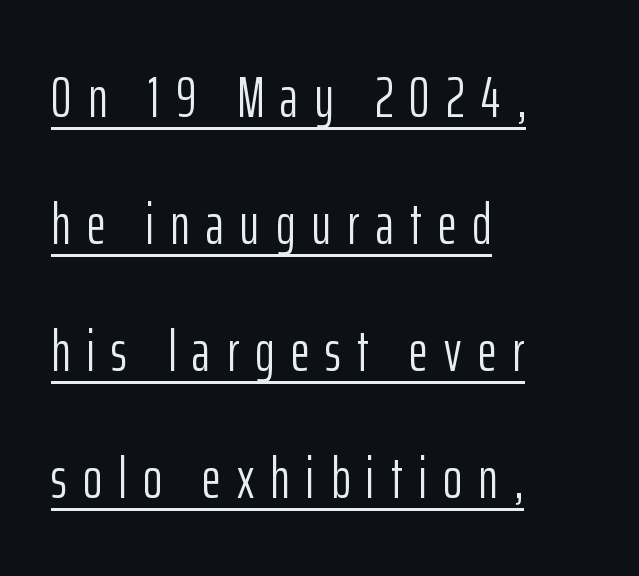
The image shows 58 px light, condensed sans-serif type, upright; set left-aligned, loose line spacing (2.19x), unusually wide letter spacing (+0.28 em), underlined; low stroke contrast and a medium x-height.
